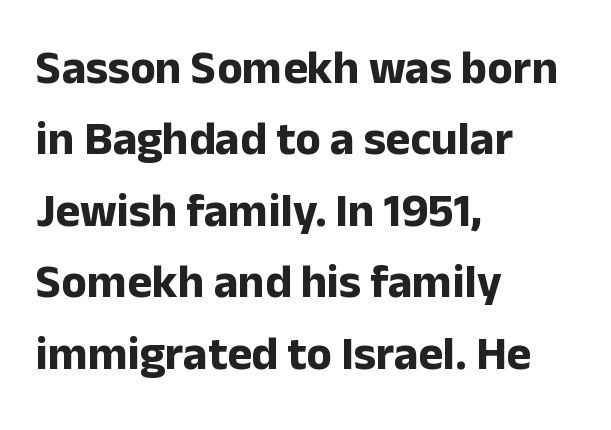
Q: Is the text bold? A: Yes.
Q: Is the text italic (slanted)? A: No, it is upright.
Q: Is the typeface a serif or a sans-serif typeface? A: Sans-serif.
Q: Is the text underlined? A: No.
Q: How is the paragraph aligned? A: Left-aligned.
Q: Is the spacing between letters normal or unusually wide? A: Normal.
Q: Is the spacing between lines tight, normal or loose? A: Normal.
Q: Width (condensed, normal, or wide)? A: Normal.
Q: Stroke contrast? A: Low.
Q: x-height? A: Medium.
Q: Monospaced? A: No.
